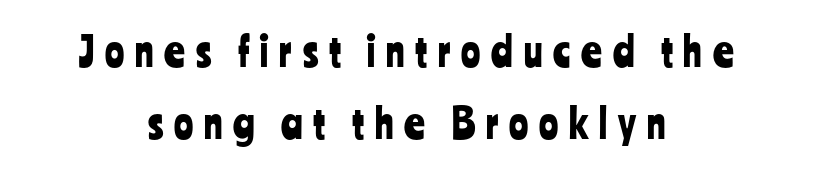
Reading down the block, each line starts at a different indent, mirrored at its end. Classification — sans serif. Loose tracking; the words dissolve into strings of separated letters. Glance below the letters and you will spot only blank space.
